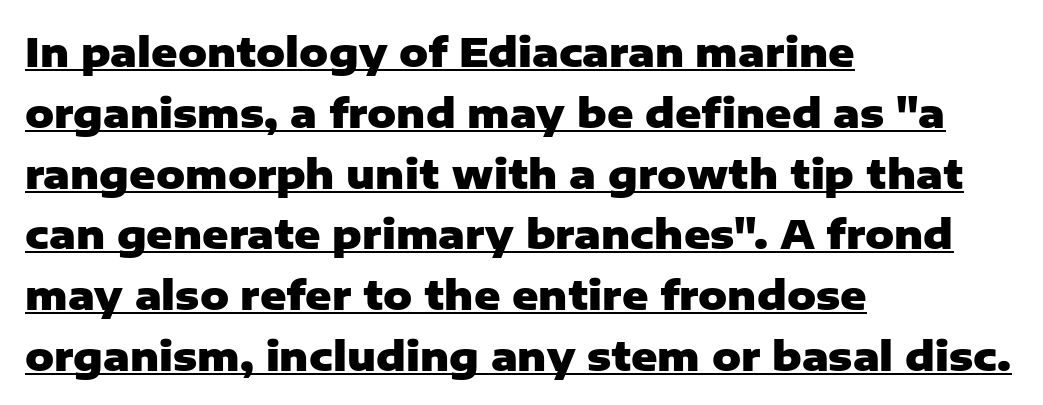
{"serif": "no", "italic": "no", "bold": "yes", "weight": "heavy", "width": "normal", "stroke_contrast": "low", "x_height": "medium", "monospaced": "no", "underline": "yes", "align": "left", "line_spacing": "normal", "line_spacing_ratio": 1.52, "letter_spacing": "normal", "letter_spacing_em": 0.0, "glyph_px": 40}
